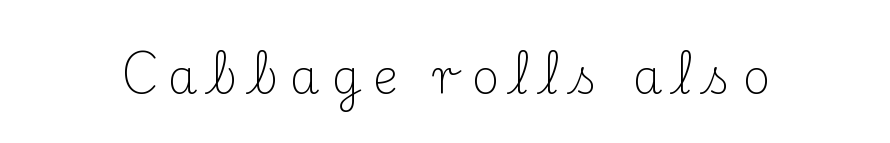
Q: Is the text bold? A: No.
Q: Is the text italic (slanted)? A: No, it is upright.
Q: Is the typeface a serif or a sans-serif typeface? A: Serif.
Q: Is the text underlined? A: No.
Q: Is the spacing between letters normal or unusually wide? A: Unusually wide.
Q: Width (condensed, normal, or wide)? A: Normal.
Q: Stroke contrast? A: Medium.
Q: x-height? A: Small.
Q: Monospaced? A: No.
